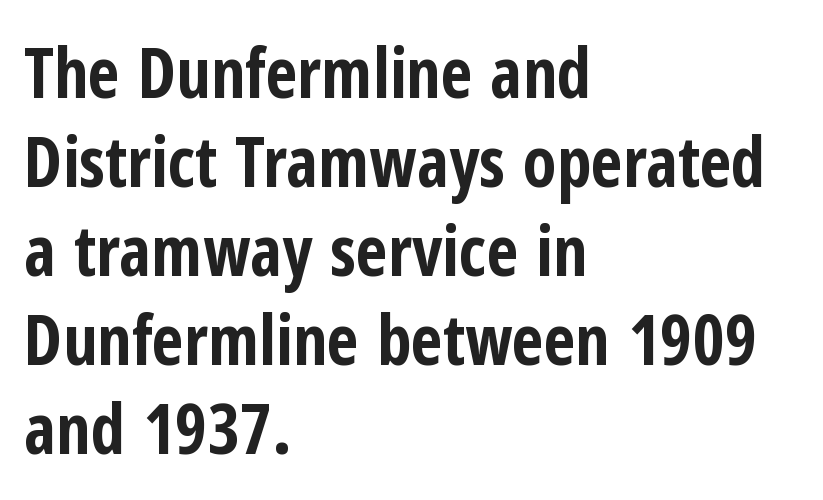
Q: Is the text bold? A: Yes.
Q: Is the text italic (slanted)? A: No, it is upright.
Q: Is the typeface a serif or a sans-serif typeface? A: Sans-serif.
Q: Is the text underlined? A: No.
Q: How is the paragraph aligned? A: Left-aligned.
Q: Is the spacing between letters normal or unusually wide? A: Normal.
Q: Is the spacing between lines tight, normal or loose? A: Normal.
Q: Width (condensed, normal, or wide)? A: Condensed.
Q: Stroke contrast? A: Low.
Q: x-height? A: Medium.
Q: Monospaced? A: No.
